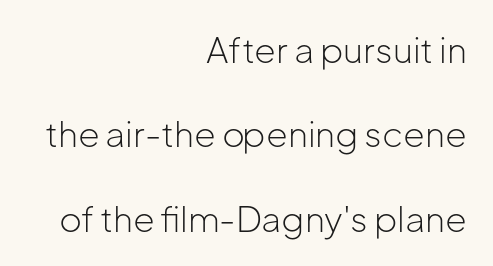
{"serif": "no", "italic": "no", "bold": "no", "weight": "light", "width": "normal", "stroke_contrast": "low", "x_height": "medium", "monospaced": "no", "underline": "no", "align": "right", "line_spacing": "loose", "line_spacing_ratio": 2.41, "letter_spacing": "normal", "letter_spacing_em": 0.0, "glyph_px": 35}
